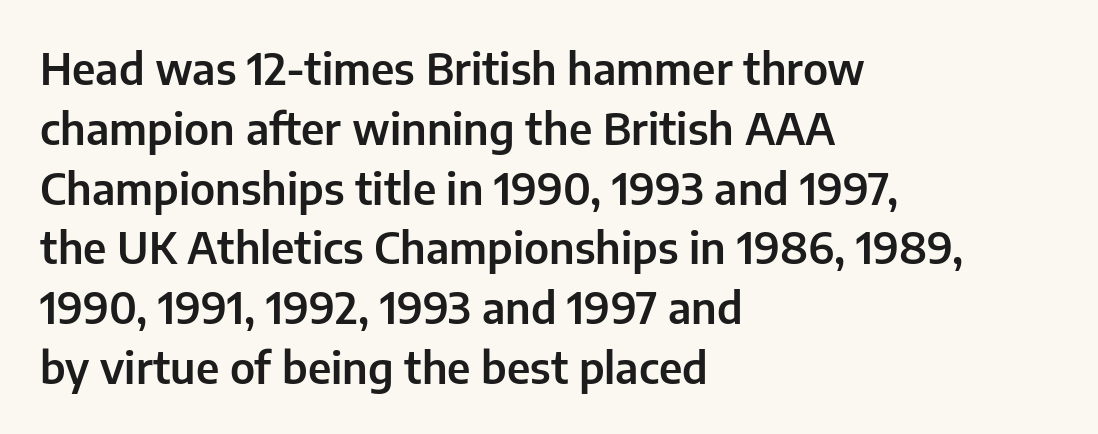
The face used here is rendered with its standard letterfit. The lines are quadded left. This block has exactly the height ordinary leading produces. Check the space under the baseline: it is left empty. A typesetter would mark this as roman, not italic.
